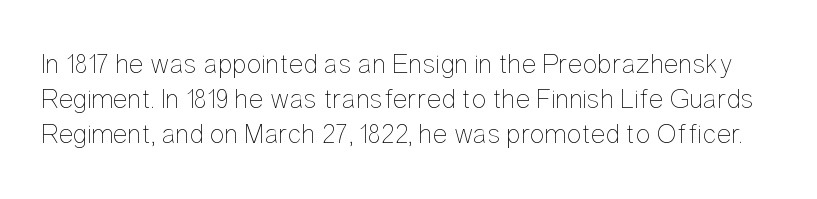
Q: Is the text bold? A: No.
Q: Is the text italic (slanted)? A: No, it is upright.
Q: Is the text underlined? A: No.
Q: Is the spacing between letters normal or unusually wide? A: Normal.
Q: Is the spacing between lines tight, normal or loose? A: Normal.
Q: Width (condensed, normal, or wide)? A: Condensed.
Q: Stroke contrast? A: Low.
Q: x-height? A: Medium.
Q: Monospaced? A: No.
